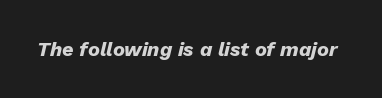
{"italic": "yes", "lean": "right", "slant_degrees": 13, "bold": "yes", "underline": "no", "letter_spacing": "normal", "letter_spacing_em": 0.0, "glyph_px": 20}
